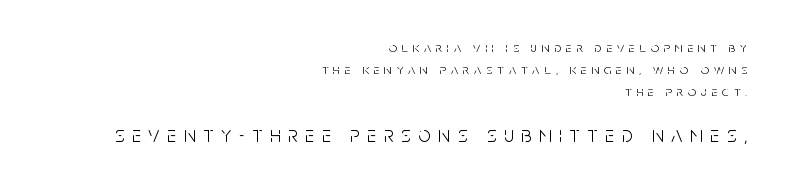
{"italic": "no", "bold": "no", "underline": "no", "align": "right", "line_spacing": "normal", "line_spacing_ratio": 1.56, "letter_spacing": "wide", "letter_spacing_em": 0.35, "larger_block": "second", "size_ratio": 1.57, "glyph_px": 22}
